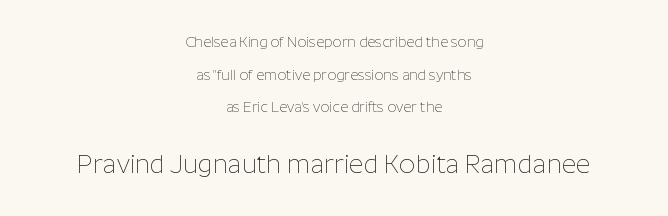
The image shows 25 px text type, upright; set centered, loose line spacing (2.33x), normal letter spacing, not underlined; the second (bottom) block is 1.79x larger.
